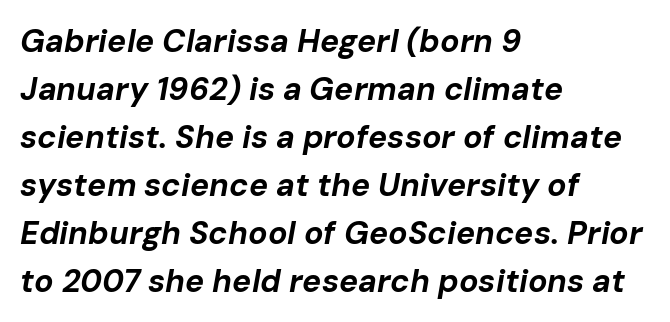
Q: Is the text bold? A: Yes.
Q: Is the text italic (slanted)? A: Yes, it leans right by about 10 degrees.
Q: Is the text underlined? A: No.
Q: How is the paragraph aligned? A: Left-aligned.
Q: Is the spacing between letters normal or unusually wide? A: Normal.
Q: Is the spacing between lines tight, normal or loose? A: Normal.
Q: Width (condensed, normal, or wide)? A: Normal.
Q: Stroke contrast? A: Low.
Q: x-height? A: Medium.
Q: Monospaced? A: No.
